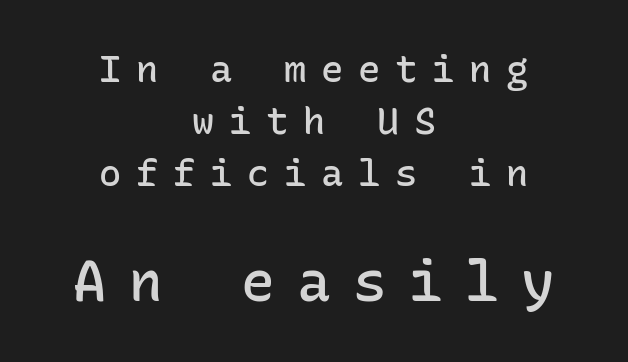
Visually the block forms a symmetrical silhouette, jagged on both flanks. Think of a typewriter: that constant character pitch is what you see here. The baseline area is clear. This rendering widens character spacing well past its baseline value.
